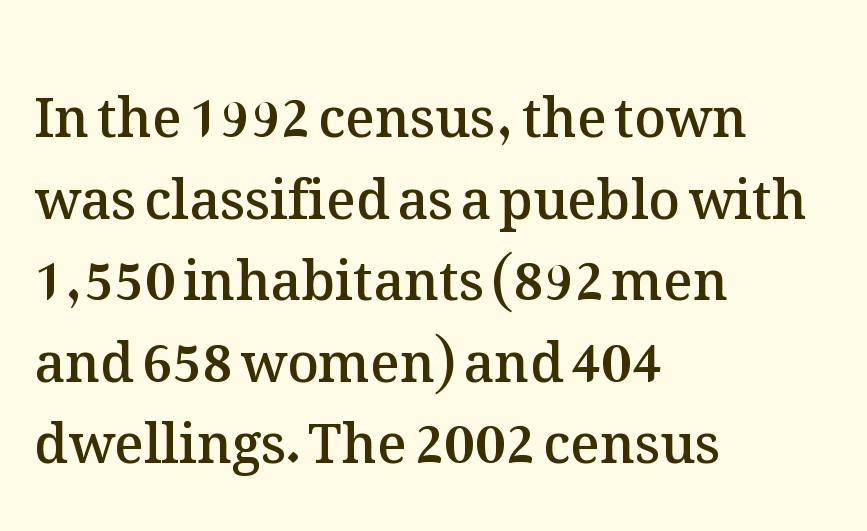
Characters follow at the spacing the type designer built in. This is the regular roman posture of the typeface. This sample keeps an unexceptional amount of space between lines. Casual observation: everything's shoved over to the left. The face used here is a semibold: visibly heavier than regular, lighter than bold. Do the characters align in a grid? No, the font is proportional.
